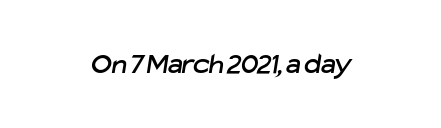
The image shows 30 px sans-serif type; set normal letter spacing, not underlined; low stroke contrast and a medium x-height.
